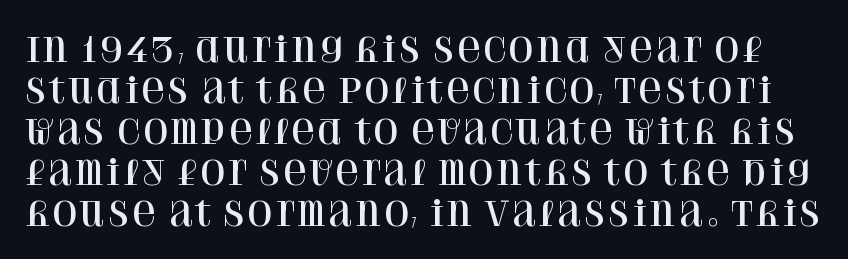
A serif font was chosen for this passage. Look at the tracking — it's just the regular setting, nothing added. In terms of posture, this sample is upright. Each letter keeps its own natural width here, so spacing adapts to shape.
